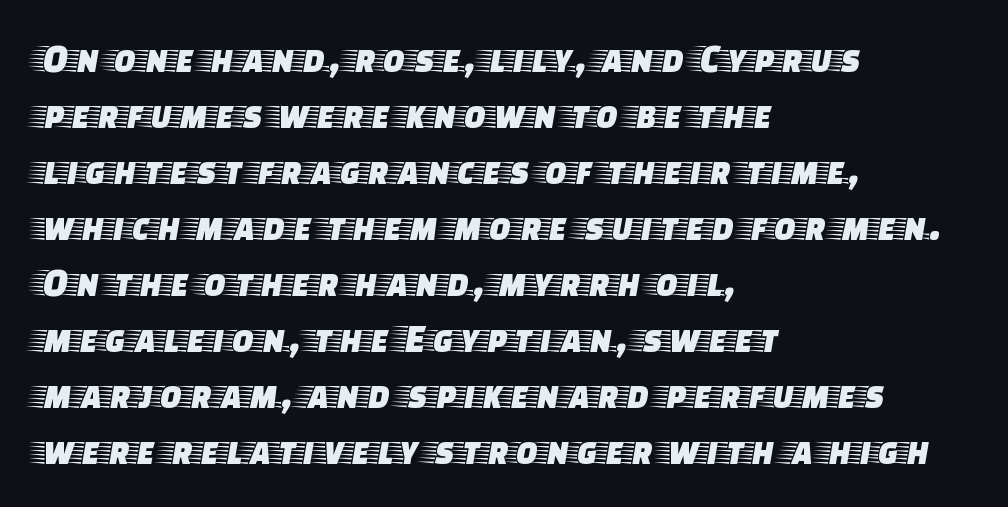
The image shows 40 px wide serif type; set left-aligned, normal line spacing (1.4x), normal letter spacing, not underlined; low stroke contrast and a large x-height.
